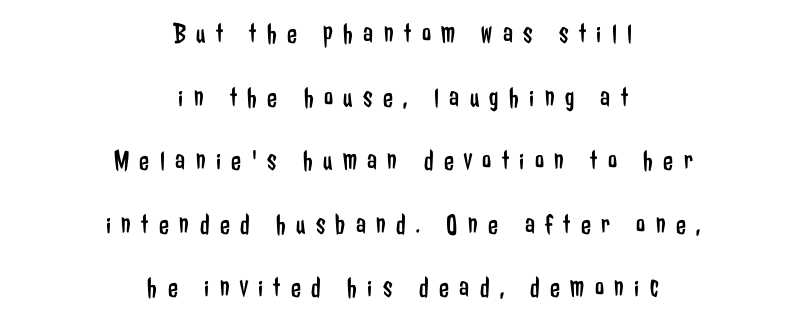
The image shows 29 px regular-weight, condensed sans-serif type, upright; set centered, loose line spacing (2.19x), unusually wide letter spacing (+0.36 em), not underlined; low stroke contrast and a medium x-height.
